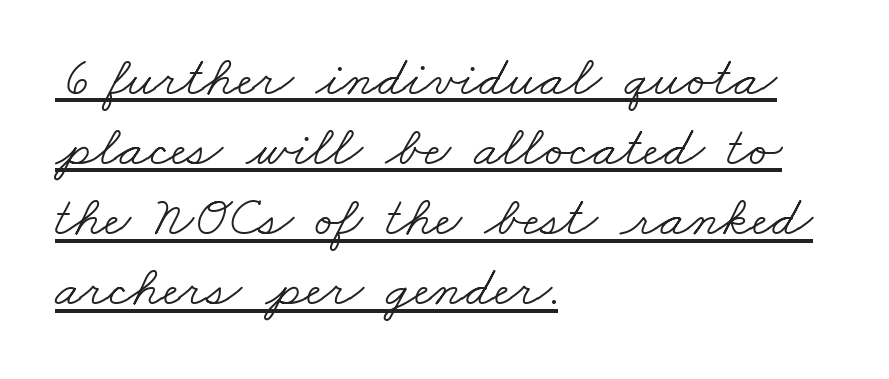
{"serif": "yes", "bold": "no", "weight": "light", "width": "wide", "stroke_contrast": "low", "x_height": "small", "monospaced": "no", "underline": "yes", "align": "left", "line_spacing_ratio": 1.23, "letter_spacing": "normal", "letter_spacing_em": 0.0, "glyph_px": 57}
